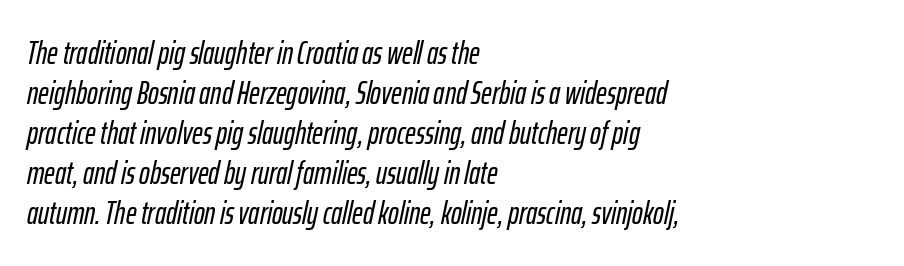
Horizontally, the lines are justified to the leading edge only. Glyph-to-glyph distance matches everyday printed text. The whole block is typeset with a tilt. Regular leading.
